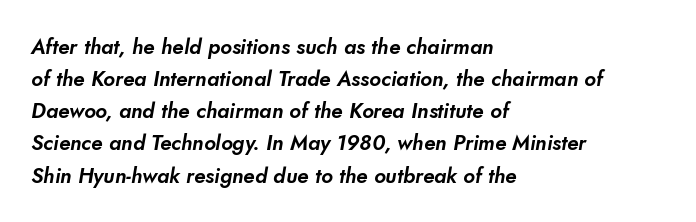
{"underline": "no", "align": "left", "line_spacing": "normal", "line_spacing_ratio": 1.53, "letter_spacing": "normal", "letter_spacing_em": 0.0, "glyph_px": 21}
